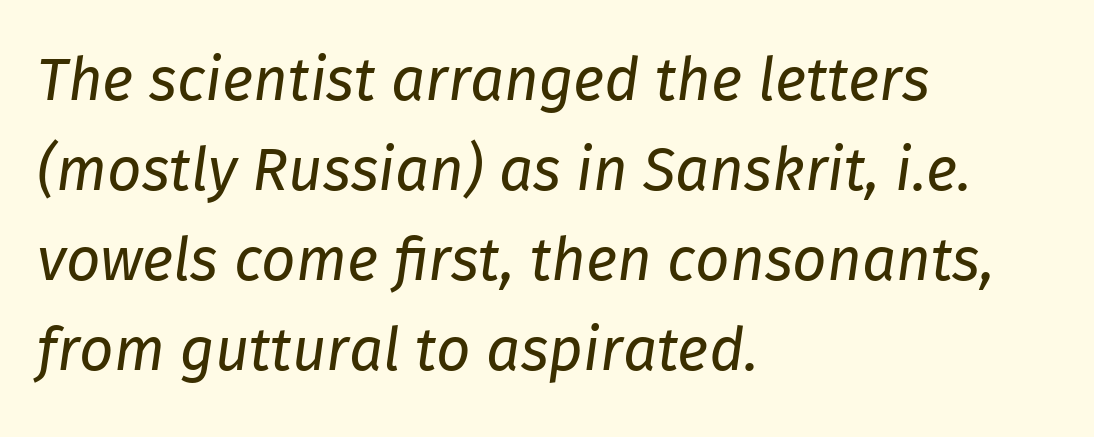
Q: Is the text bold? A: No.
Q: Is the text italic (slanted)? A: Yes, it leans right by about 8 degrees.
Q: Is the text underlined? A: No.
Q: How is the paragraph aligned? A: Left-aligned.
Q: Is the spacing between letters normal or unusually wide? A: Normal.
Q: Is the spacing between lines tight, normal or loose? A: Normal.
Q: Width (condensed, normal, or wide)? A: Normal.
Q: Stroke contrast? A: Low.
Q: x-height? A: Medium.
Q: Monospaced? A: No.
